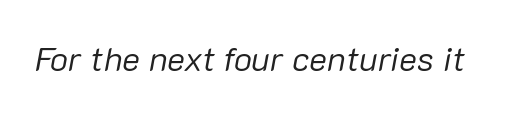
Q: Is the text bold? A: No.
Q: Is the text italic (slanted)? A: Yes, it leans right by about 10 degrees.
Q: Is the text underlined? A: No.
Q: Is the spacing between letters normal or unusually wide? A: Normal.
Q: Width (condensed, normal, or wide)? A: Normal.
Q: Stroke contrast? A: Low.
Q: x-height? A: Medium.
Q: Monospaced? A: No.
